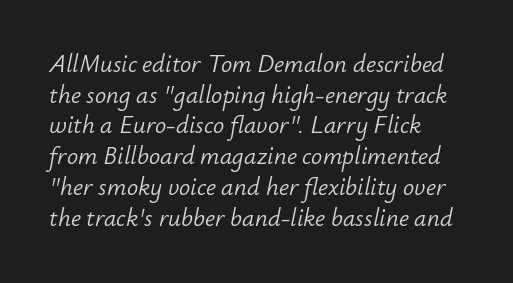
Q: Is the text bold? A: No.
Q: Is the text italic (slanted)? A: Yes, it leans right by about 12 degrees.
Q: Is the text underlined? A: No.
Q: How is the paragraph aligned? A: Left-aligned.
Q: Is the spacing between letters normal or unusually wide? A: Normal.
